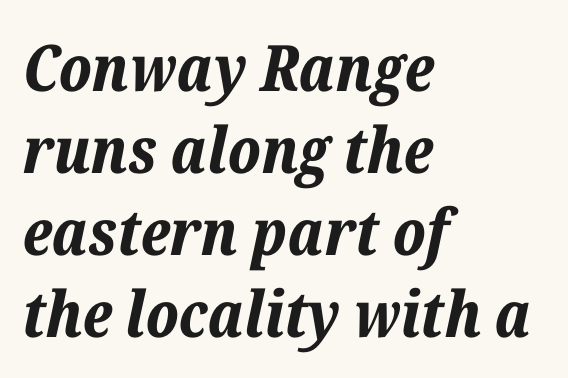
Q: Is the text bold? A: Yes.
Q: Is the text italic (slanted)? A: Yes, it leans right by about 12 degrees.
Q: Is the text underlined? A: No.
Q: How is the paragraph aligned? A: Left-aligned.
Q: Is the spacing between letters normal or unusually wide? A: Normal.
Q: Is the spacing between lines tight, normal or loose? A: Normal.
Q: Width (condensed, normal, or wide)? A: Normal.
Q: Stroke contrast? A: Low.
Q: x-height? A: Medium.
Q: Monospaced? A: No.
